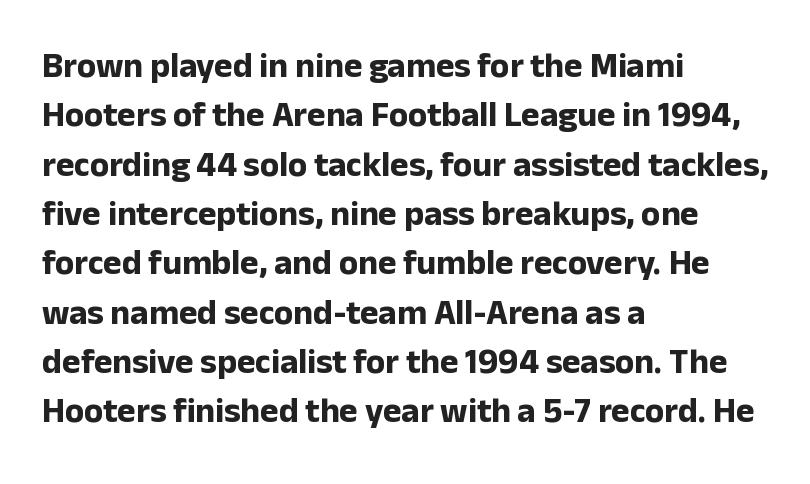
The setting favours the left margin, as ordinary paragraphs usually do. Quick note: not italic, upright. These lines sit exactly where default settings would place them. Check under the words: just untouched page. Varying glyph widths throughout — classic text-font behaviour. Is the type bold? Yes — the strokes are clearly thick and heavy.
